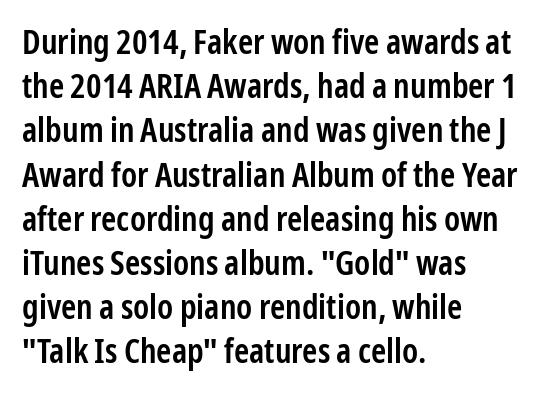
Reading down the block, your eye returns to a fixed left position each line. Ordinary non-slanted type is in use. In terms of letterform style, serifs are entirely absent. Honestly, the row spacing looks completely unremarkable. Caption: standard tracking, unaltered. Emphasis by weight is partial: semibold.
